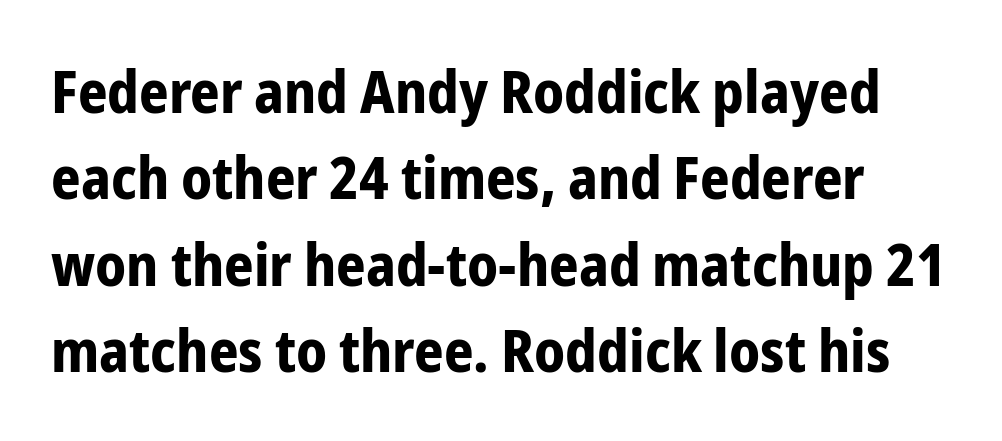
The image shows 58 px bold, condensed sans-serif type, upright; set normal line spacing (1.49x), normal letter spacing, not underlined; low stroke contrast and a medium x-height.
